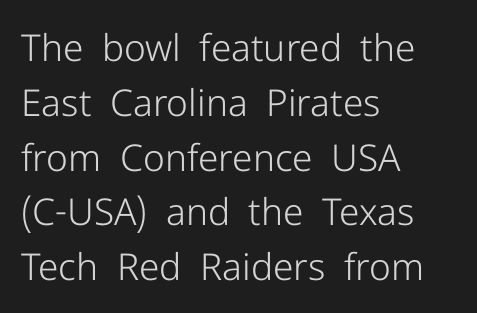
{"serif": "no", "italic": "no", "bold": "no", "weight": "light", "width": "normal", "stroke_contrast": "low", "x_height": "medium", "monospaced": "no", "underline": "no", "align": "left", "line_spacing": "normal", "line_spacing_ratio": 1.48, "letter_spacing": "normal", "letter_spacing_em": 0.0, "glyph_px": 37}
